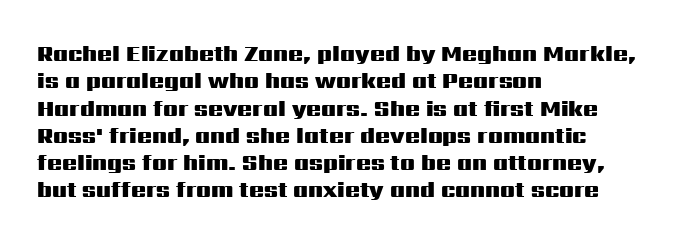
Chunky letters — that's bold for sure. Caption: standard tracking, unaltered. Descenders are the only things crossing below the line. Typeset ragged right — the left edge is the straight one. The letters stand upright; this is a roman face.
